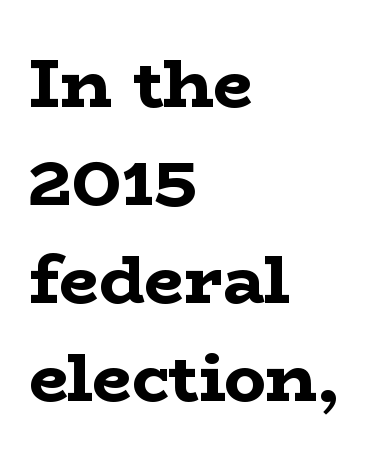
Every letter is thick-stroked: bold, no question. The letters advance in unequal steps, a hallmark of proportional type. This rendering employs a face with finishing strokes, i.e., a serif. Interline gaps are of average width in this sample. Each line starts at the same left margin while the right side varies.
